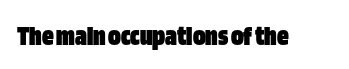
{"serif": "no", "italic": "no", "bold": "yes", "weight": "heavy", "width": "condensed", "stroke_contrast": "low", "x_height": "large", "monospaced": "no", "underline": "no", "letter_spacing": "normal", "letter_spacing_em": 0.0, "glyph_px": 29}
